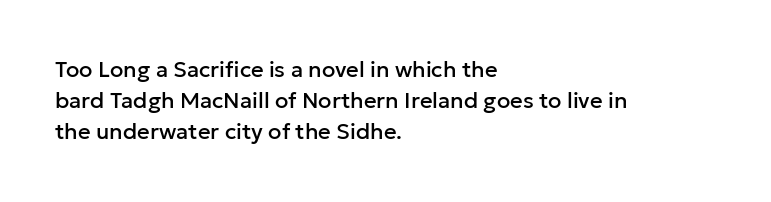
Q: Is the text italic (slanted)? A: No, it is upright.
Q: Is the text underlined? A: No.
Q: How is the paragraph aligned? A: Left-aligned.
Q: Is the spacing between letters normal or unusually wide? A: Normal.
Q: Is the spacing between lines tight, normal or loose? A: Normal.
